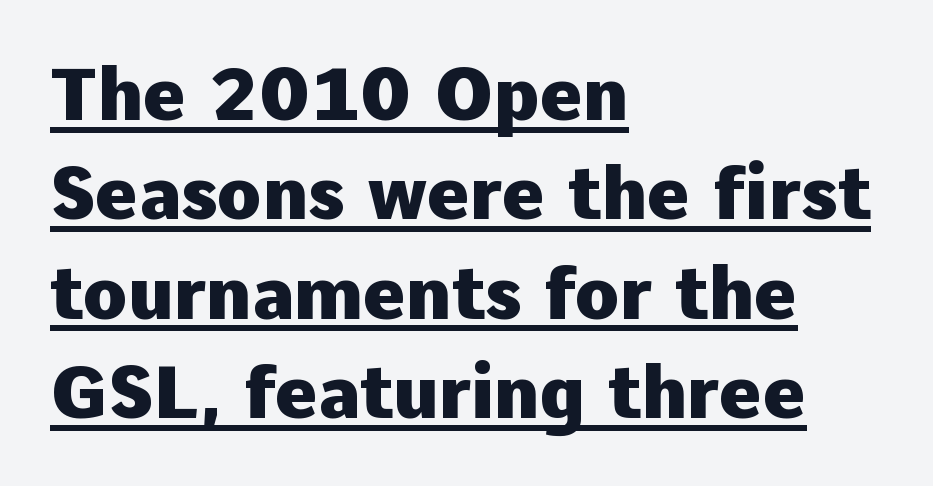
Look at the bottom of the vertical strokes: they stop flat, with no serifs. This sample carries an underscore along the baseline area. If you drew a ruler down the left edge, every line would touch it. Italic? Not at all — the glyphs are vertical. Varying glyph widths throughout — classic text-font behaviour. If you measured baseline to baseline, you'd find a middling distance.
